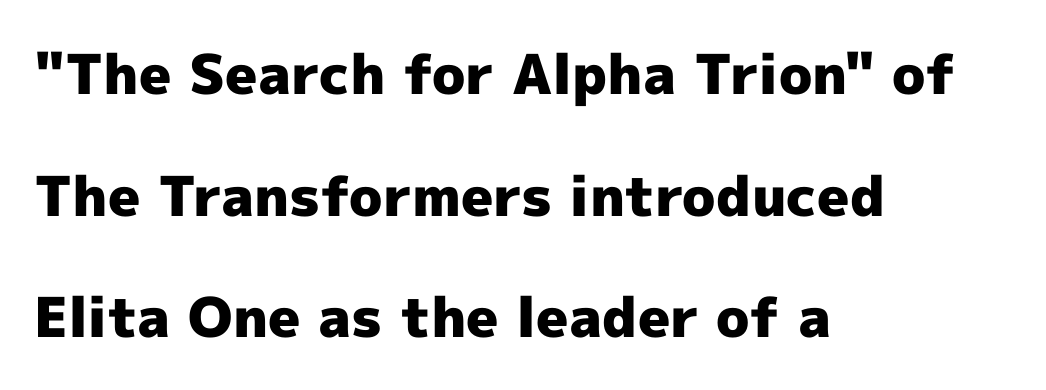
Q: Is the text bold? A: Yes.
Q: Is the text italic (slanted)? A: No, it is upright.
Q: Is the typeface a serif or a sans-serif typeface? A: Sans-serif.
Q: Is the text underlined? A: No.
Q: How is the paragraph aligned? A: Left-aligned.
Q: Is the spacing between letters normal or unusually wide? A: Normal.
Q: Is the spacing between lines tight, normal or loose? A: Loose.
Q: Width (condensed, normal, or wide)? A: Normal.
Q: x-height? A: Medium.
Q: Monospaced? A: No.
